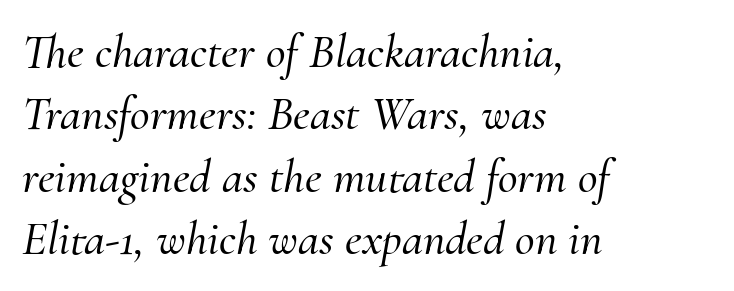
Q: Is the text italic (slanted)? A: Yes, it leans right by about 10 degrees.
Q: Is the typeface a serif or a sans-serif typeface? A: Serif.
Q: Is the text underlined? A: No.
Q: How is the paragraph aligned? A: Left-aligned.
Q: Is the spacing between letters normal or unusually wide? A: Normal.
Q: Is the spacing between lines tight, normal or loose? A: Normal.
Q: Width (condensed, normal, or wide)? A: Normal.
Q: Stroke contrast? A: Medium.
Q: x-height? A: Small.
Q: Monospaced? A: No.
